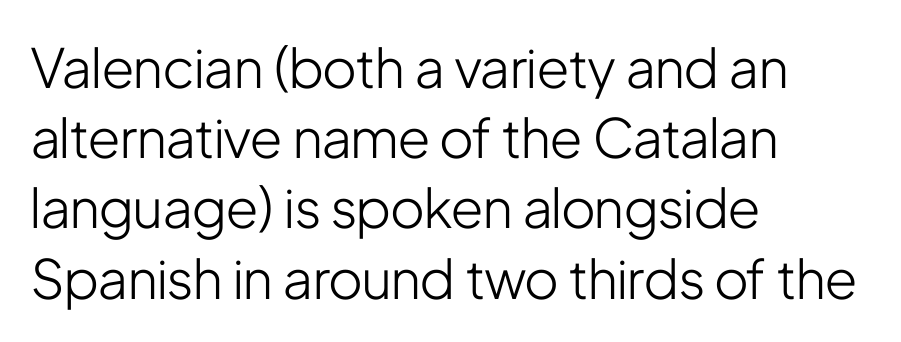
You could not count columns in this text — the font is proportionally spaced. No italicization has been applied; the sample stays upright. Each word holds together tightly as a unit, with standard inter-letter gaps. This rendering employs a face without finishing strokes, i.e., a sans-serif. The font sits on the lighter half of the weight spectrum, regular included. This block has exactly the height ordinary leading produces.
